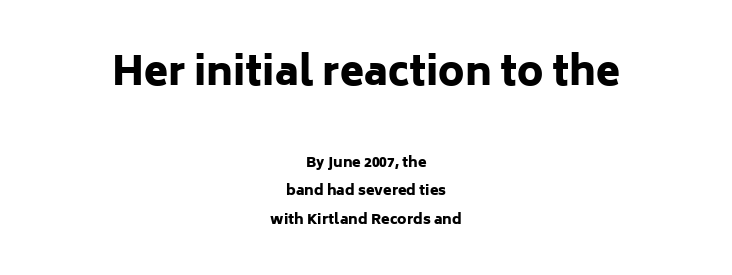
Q: Is the text bold? A: Yes.
Q: Is the text italic (slanted)? A: No, it is upright.
Q: Is the typeface a serif or a sans-serif typeface? A: Sans-serif.
Q: Is the text underlined? A: No.
Q: How is the paragraph aligned? A: Centered.
Q: Is the spacing between letters normal or unusually wide? A: Normal.
Q: Is the spacing between lines tight, normal or loose? A: Loose.
Q: Which block of text is set in a larger size, the first (top) or the second (bottom)? A: The first (top) one.
Q: Width (condensed, normal, or wide)? A: Normal.
Q: Stroke contrast? A: Low.
Q: x-height? A: Medium.
Q: Monospaced? A: No.
